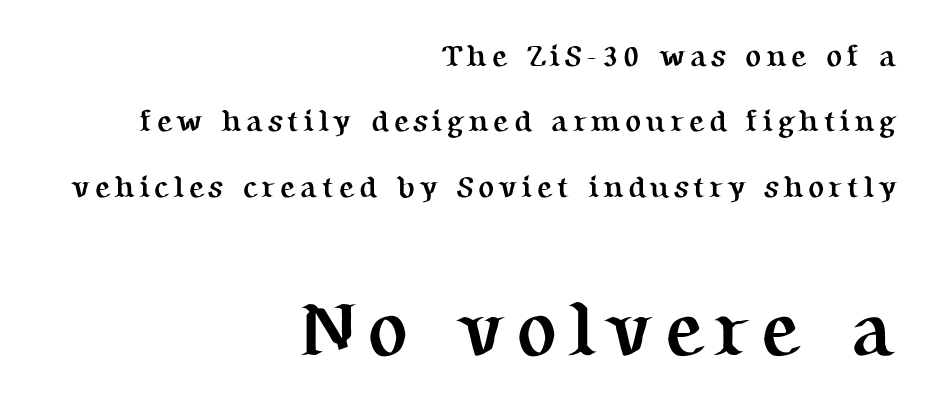
Type style note: has serifs. Plenty of ink on the page — the face is bold. Horizontally, the lines are justified to the trailing edge only. The axis of the letterforms is exactly vertical.
